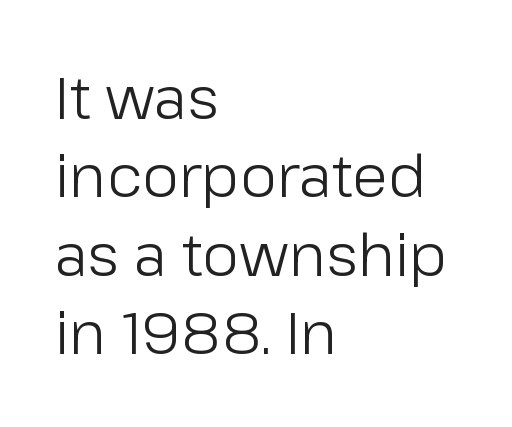
The image shows 59 px light sans-serif type, upright; set left-aligned, normal line spacing (1.33x), normal letter spacing, not underlined; low stroke contrast and a medium x-height.
